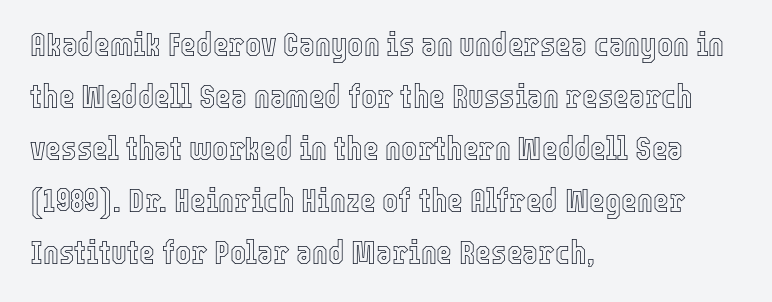
The image shows 34 px condensed type, upright; set left-aligned, normal line spacing (1.53x), normal letter spacing, not underlined; a medium x-height.
